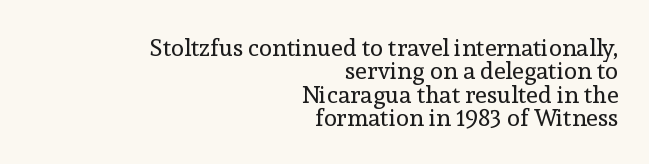
The image shows 24 px text type, upright; set right-aligned, tight line spacing (0.97x), normal letter spacing, not underlined.
